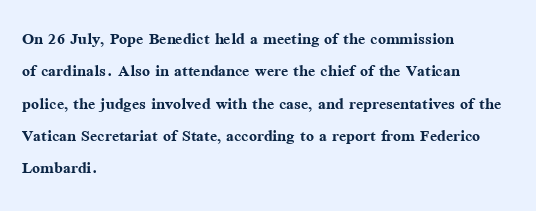
Unlike italic type, these characters show no tilt at all. Line starts are locked; line ends wander. Characters follow at the spacing the type designer built in. On the weight axis this lands at bold, roughly 700. The passage shown is not underscored anywhere.
